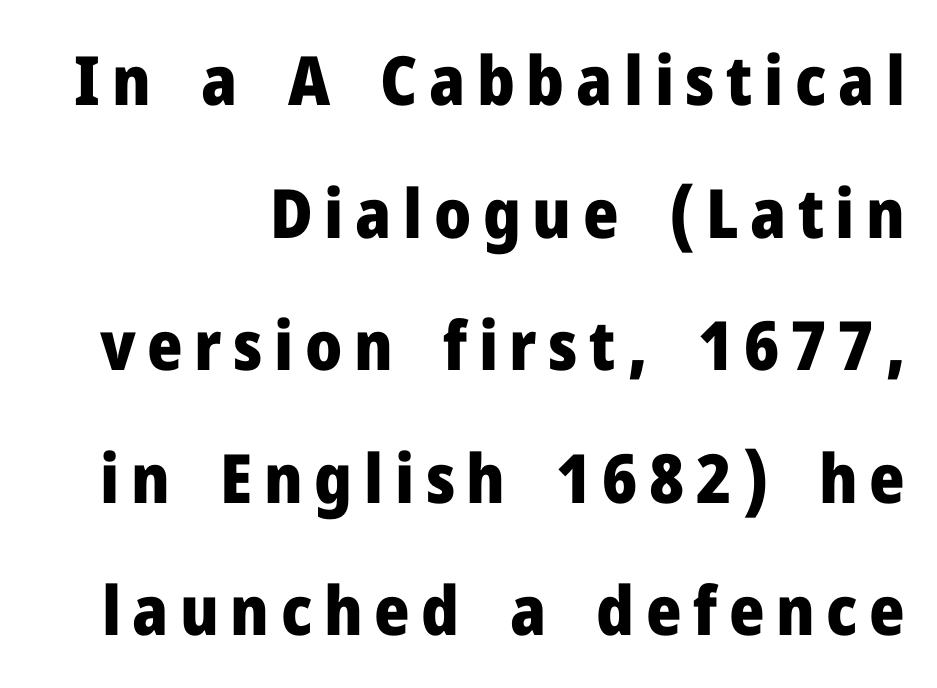
Q: Is the text bold? A: Yes.
Q: Is the text italic (slanted)? A: No, it is upright.
Q: Is the typeface a serif or a sans-serif typeface? A: Sans-serif.
Q: Is the text underlined? A: No.
Q: How is the paragraph aligned? A: Right-aligned.
Q: Is the spacing between lines tight, normal or loose? A: Loose.
Q: Width (condensed, normal, or wide)? A: Normal.
Q: Stroke contrast? A: Low.
Q: x-height? A: Medium.
Q: Monospaced? A: No.
